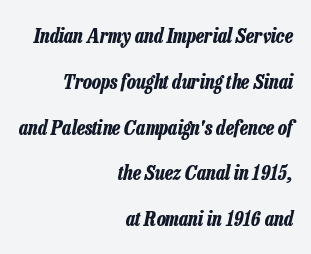
The face used here is rendered with its standard letterfit. The strokes are fattened all the way to bold. The specimen reads as italic at a glance. Vertical spacing — loose. Quick note: underline off.
